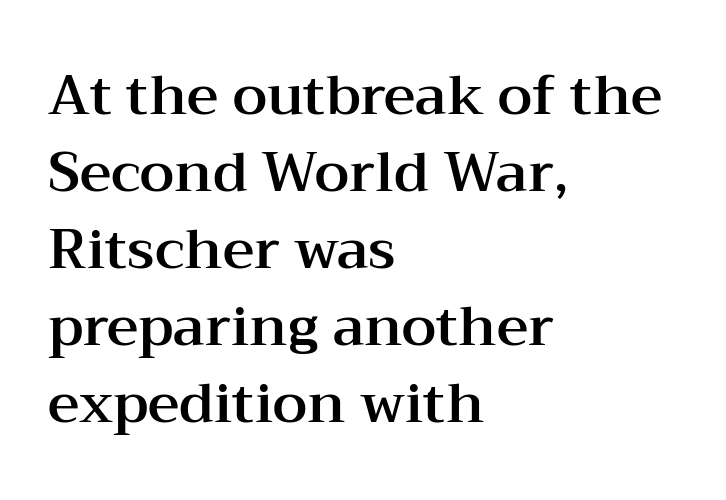
Q: Is the text italic (slanted)? A: No, it is upright.
Q: Is the typeface a serif or a sans-serif typeface? A: Serif.
Q: Is the text underlined? A: No.
Q: How is the paragraph aligned? A: Left-aligned.
Q: Is the spacing between letters normal or unusually wide? A: Normal.
Q: Is the spacing between lines tight, normal or loose? A: Normal.
Q: Width (condensed, normal, or wide)? A: Wide.
Q: Stroke contrast? A: Medium.
Q: x-height? A: Medium.
Q: Monospaced? A: No.
